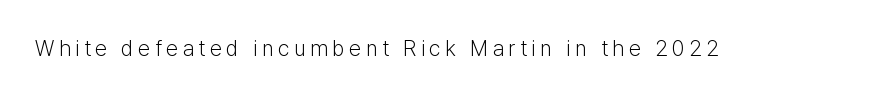
Q: Is the text bold? A: No.
Q: Is the text italic (slanted)? A: No, it is upright.
Q: Is the text underlined? A: No.
Q: Is the spacing between letters normal or unusually wide? A: Unusually wide.
